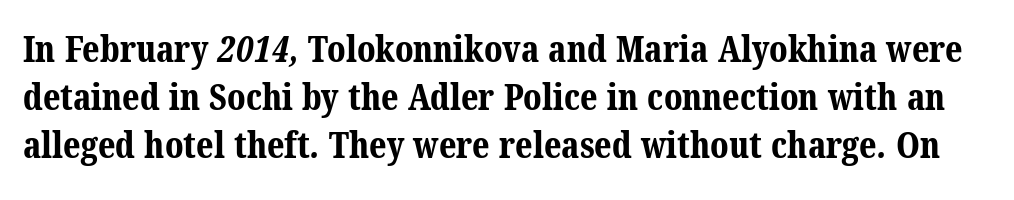
Q: Is the text bold? A: Yes.
Q: Is the typeface a serif or a sans-serif typeface? A: Serif.
Q: Is the text underlined? A: No.
Q: Is the spacing between letters normal or unusually wide? A: Normal.
Q: Is the spacing between lines tight, normal or loose? A: Normal.
Q: Width (condensed, normal, or wide)? A: Normal.
Q: Stroke contrast? A: Medium.
Q: x-height? A: Medium.
Q: Monospaced? A: No.
